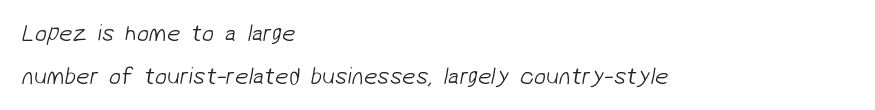
Q: Is the text bold? A: No.
Q: Is the text underlined? A: No.
Q: How is the paragraph aligned? A: Left-aligned.
Q: Is the spacing between letters normal or unusually wide? A: Normal.
